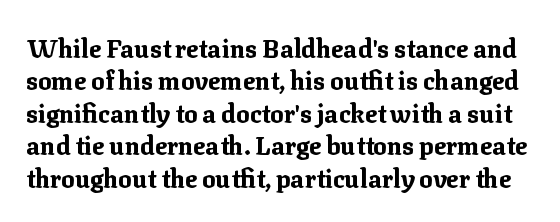
The image shows 25 px bold type, upright; set normal line spacing (1.3x), normal letter spacing, not underlined.
